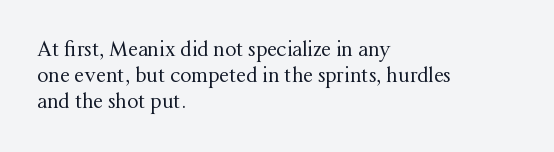
No chunkiness to these letters — they're not bold. Alignment: flush left. Do the letters lean? They stand straight. Horizontal bands of white between lines are of average thickness. Has an underline been added? It has not. Is the letter spacing exaggerated? No — it looks like the ordinary default.
